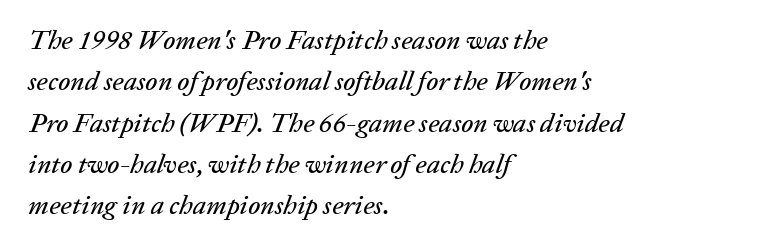
The image shows 27 px text type, italic (leaning right); set left-aligned, normal line spacing (1.53x), normal letter spacing, not underlined.
